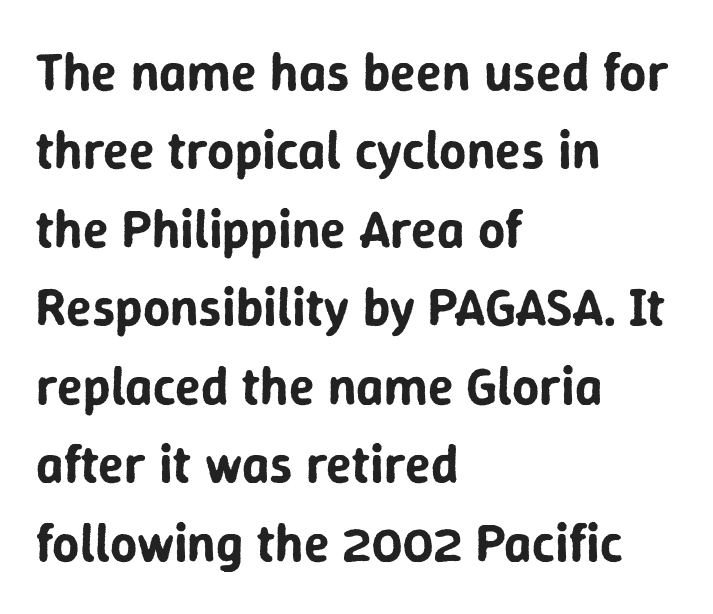
The image shows 53 px sans-serif type, upright; set left-aligned, normal line spacing (1.48x), normal letter spacing, not underlined; low stroke contrast and a medium x-height.
